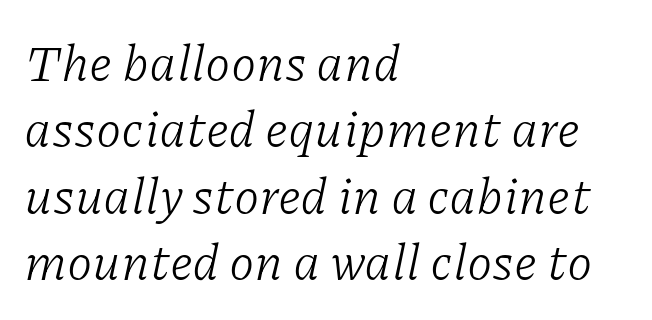
{"serif": "yes", "italic": "yes", "lean": "right", "slant_degrees": 11, "bold": "no", "weight": "light", "width": "normal", "stroke_contrast": "low", "x_height": "medium", "monospaced": "no", "underline": "no", "align": "left", "line_spacing": "normal", "line_spacing_ratio": 1.3, "letter_spacing": "normal", "letter_spacing_em": 0.0, "glyph_px": 51}
